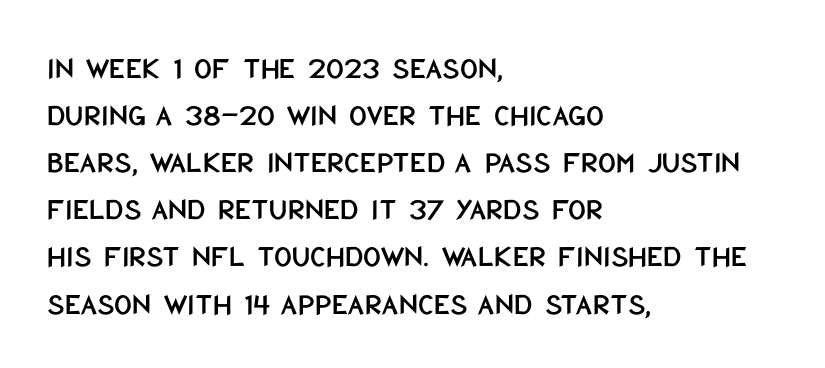
{"serif": "no", "italic": "no", "width": "condensed", "stroke_contrast": "low", "x_height": "large", "monospaced": "no", "underline": "no", "align": "left", "line_spacing": "normal", "line_spacing_ratio": 1.52, "letter_spacing": "normal", "letter_spacing_em": 0.0, "glyph_px": 31}
